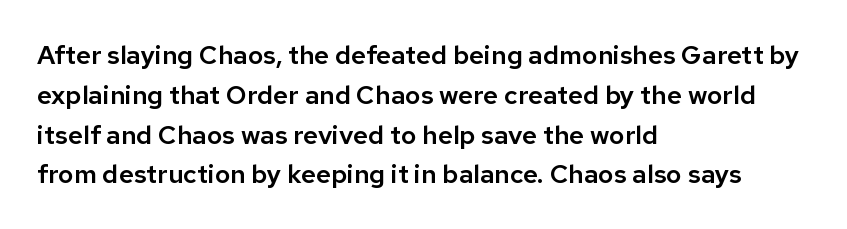
The image shows 26 px text type, upright; set left-aligned, normal line spacing (1.53x), normal letter spacing, not underlined.
